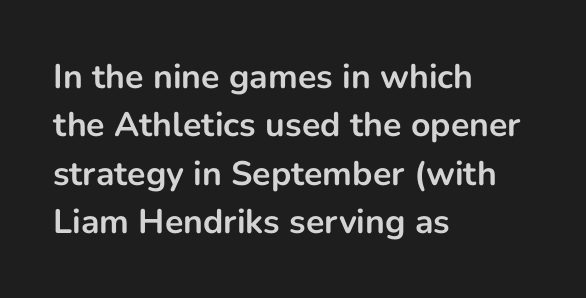
{"serif": "no", "italic": "no", "bold": "yes", "weight": "bold", "width": "normal", "stroke_contrast": "low", "x_height": "medium", "monospaced": "no", "underline": "no", "align": "left", "line_spacing": "normal", "line_spacing_ratio": 1.42, "letter_spacing": "normal", "letter_spacing_em": 0.0, "glyph_px": 34}
